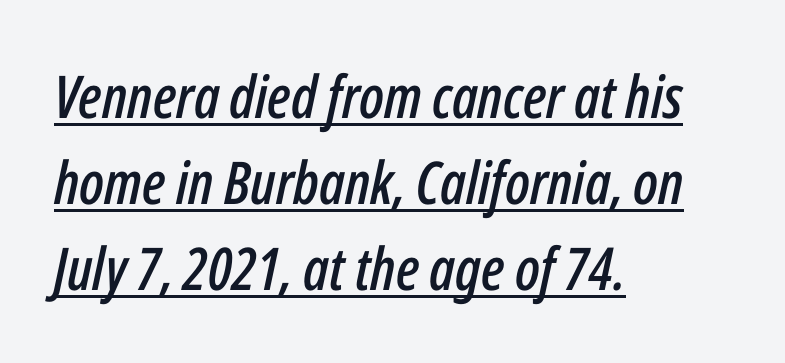
The image shows 59 px condensed type, italic (leaning right); set left-aligned, normal line spacing (1.46x), normal letter spacing, underlined; low stroke contrast and a medium x-height.
